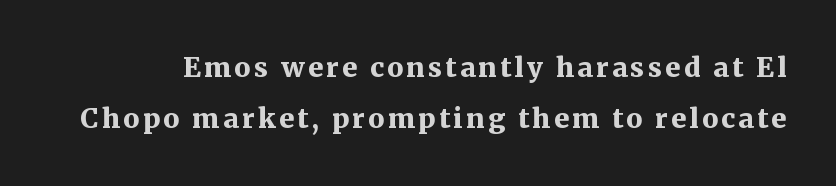
{"italic": "no", "bold": "yes", "underline": "no", "line_spacing_ratio": 1.88, "glyph_px": 27}
